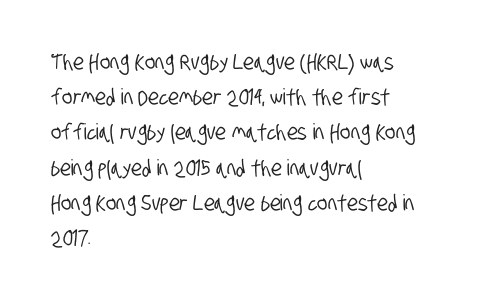
The image shows 22 px text type; set left-aligned, normal line spacing (1.6x), normal letter spacing, not underlined.
